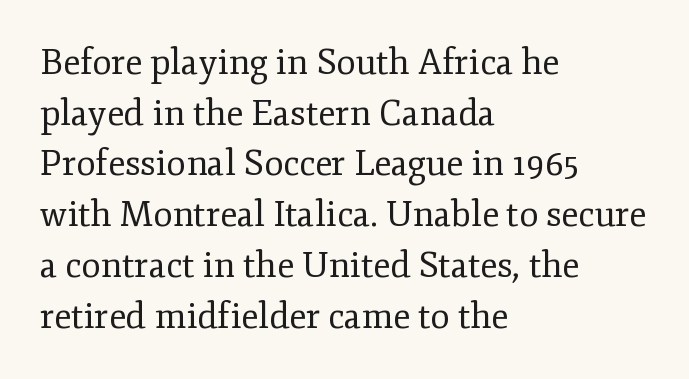
Q: Is the text bold? A: No.
Q: Is the text italic (slanted)? A: No, it is upright.
Q: Is the typeface a serif or a sans-serif typeface? A: Serif.
Q: Is the text underlined? A: No.
Q: How is the paragraph aligned? A: Left-aligned.
Q: Is the spacing between letters normal or unusually wide? A: Normal.
Q: Is the spacing between lines tight, normal or loose? A: Normal.
Q: Width (condensed, normal, or wide)? A: Normal.
Q: Stroke contrast? A: Low.
Q: x-height? A: Small.
Q: Monospaced? A: No.
